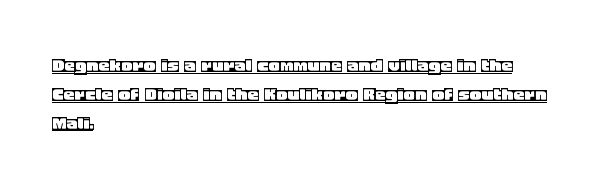
The image shows 22 px text type, upright; set left-aligned, normal line spacing (1.31x), normal letter spacing, underlined.
